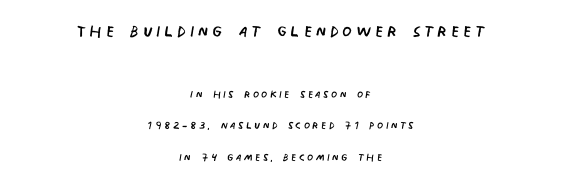
Q: Is the text bold? A: No.
Q: Is the text underlined? A: No.
Q: How is the paragraph aligned? A: Centered.
Q: Is the spacing between lines tight, normal or loose? A: Loose.
Q: Which block of text is set in a larger size, the first (top) or the second (bottom)? A: The first (top) one.
